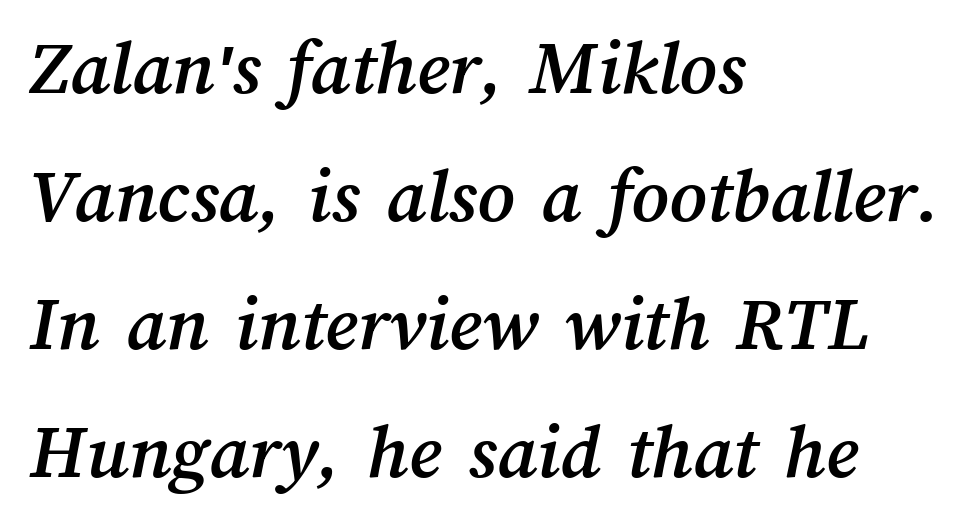
{"width": "normal", "stroke_contrast": "medium", "x_height": "medium", "monospaced": "no", "underline": "no", "align": "left", "line_spacing": "normal", "line_spacing_ratio": 1.6, "letter_spacing": "normal", "letter_spacing_em": 0.0, "glyph_px": 80}
